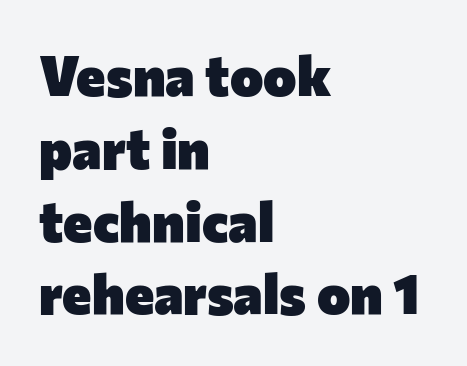
Q: Is the text bold? A: Yes.
Q: Is the text italic (slanted)? A: No, it is upright.
Q: Is the typeface a serif or a sans-serif typeface? A: Sans-serif.
Q: Is the text underlined? A: No.
Q: How is the paragraph aligned? A: Left-aligned.
Q: Is the spacing between letters normal or unusually wide? A: Normal.
Q: Is the spacing between lines tight, normal or loose? A: Normal.
Q: Width (condensed, normal, or wide)? A: Normal.
Q: Stroke contrast? A: Low.
Q: x-height? A: Medium.
Q: Monospaced? A: No.
